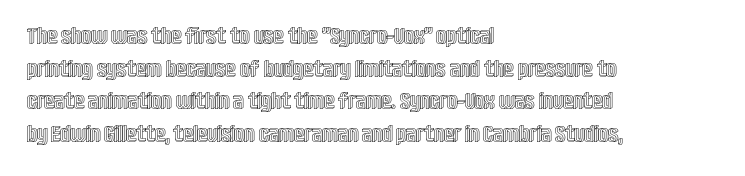
Q: Is the text italic (slanted)? A: No, it is upright.
Q: Is the text underlined? A: No.
Q: How is the paragraph aligned? A: Left-aligned.
Q: Is the spacing between letters normal or unusually wide? A: Normal.
Q: Is the spacing between lines tight, normal or loose? A: Normal.
